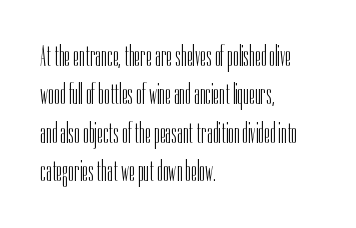
The letterforms sit shoulder to shoulder at normal distance. A normal amount of white space separates one row of letters from the next. Does the lettering tilt? It doesn't — this is upright. Font category for this specimen: sans-serif. This sample has the flowing, uneven cadence of proportional lettering. The ragged edge is on the right, which tells us the setting is flush left.
